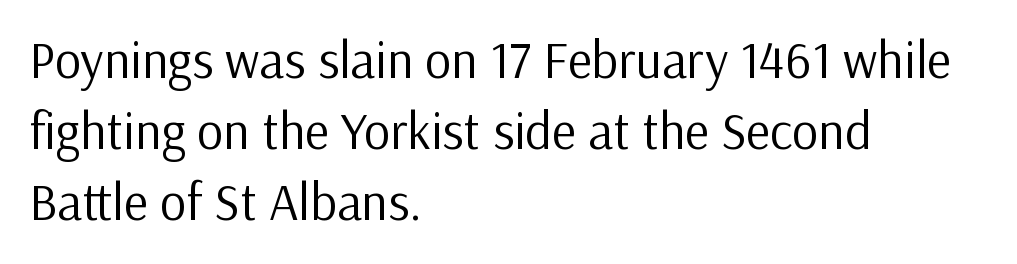
{"serif": "no", "italic": "no", "bold": "no", "weight": "regular", "width": "normal", "stroke_contrast": "low", "x_height": "medium", "monospaced": "no", "underline": "no", "align": "left", "line_spacing": "normal", "line_spacing_ratio": 1.37, "letter_spacing": "normal", "letter_spacing_em": 0.0, "glyph_px": 52}
